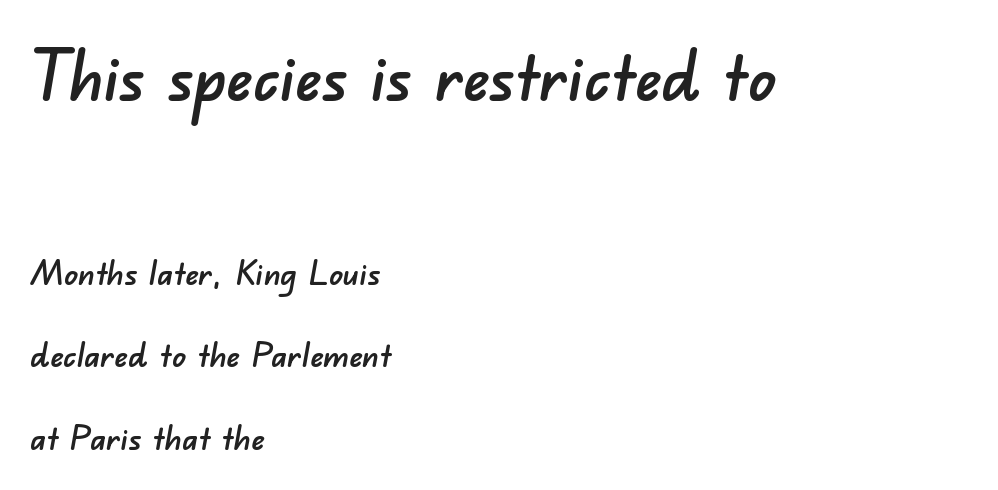
Q: Is the typeface a serif or a sans-serif typeface? A: Sans-serif.
Q: Is the text underlined? A: No.
Q: How is the paragraph aligned? A: Left-aligned.
Q: Is the spacing between letters normal or unusually wide? A: Normal.
Q: Is the spacing between lines tight, normal or loose? A: Loose.
Q: Which block of text is set in a larger size, the first (top) or the second (bottom)? A: The first (top) one.
Q: Width (condensed, normal, or wide)? A: Normal.
Q: Stroke contrast? A: Low.
Q: x-height? A: Small.
Q: Monospaced? A: No.
